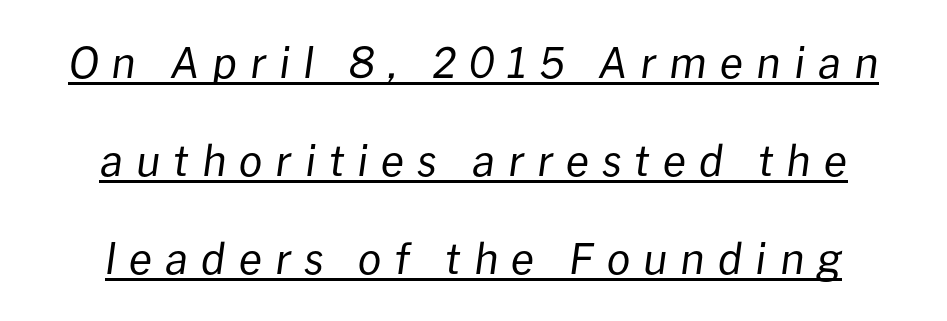
Q: Is the text bold? A: No.
Q: Is the text italic (slanted)? A: Yes, it leans right by about 8 degrees.
Q: Is the text underlined? A: Yes.
Q: Is the spacing between letters normal or unusually wide? A: Unusually wide.
Q: Is the spacing between lines tight, normal or loose? A: Loose.
Q: Width (condensed, normal, or wide)? A: Normal.
Q: Stroke contrast? A: Low.
Q: x-height? A: Medium.
Q: Monospaced? A: No.
